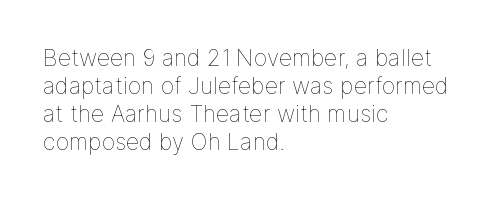
Q: Is the text bold? A: No.
Q: Is the text italic (slanted)? A: No, it is upright.
Q: Is the text underlined? A: No.
Q: How is the paragraph aligned? A: Left-aligned.
Q: Is the spacing between letters normal or unusually wide? A: Normal.
